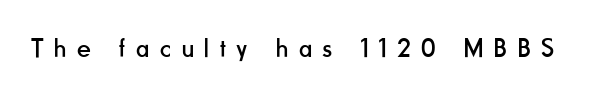
{"italic": "no", "bold": "no", "underline": "no", "letter_spacing": "wide", "letter_spacing_em": 0.4, "glyph_px": 27}
